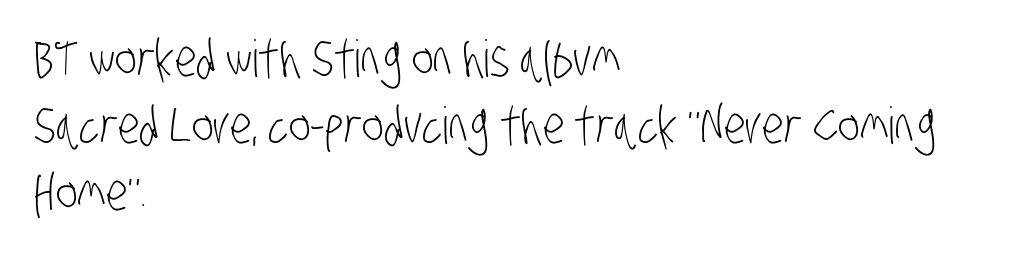
{"serif": "no", "bold": "no", "weight": "light", "width": "condensed", "stroke_contrast": "low", "x_height": "large", "monospaced": "no", "underline": "no", "align": "left", "line_spacing": "normal", "line_spacing_ratio": 1.31, "letter_spacing": "normal", "letter_spacing_em": 0.0, "glyph_px": 51}
